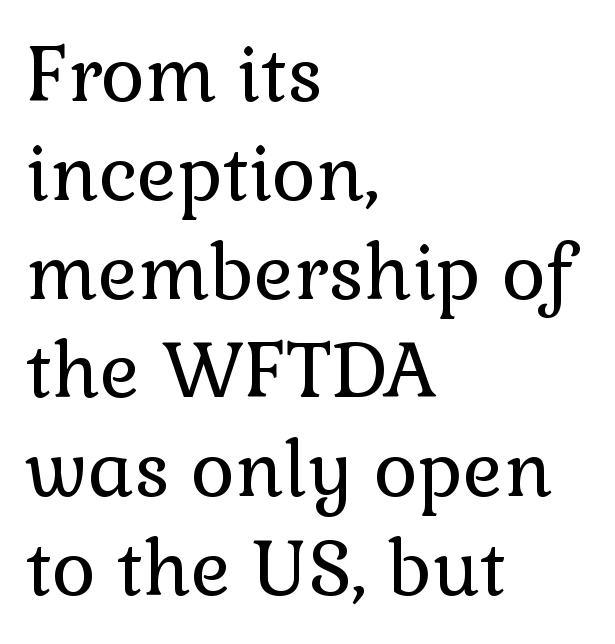
{"serif": "yes", "italic": "no", "bold": "no", "weight": "regular", "width": "normal", "stroke_contrast": "low", "x_height": "medium", "monospaced": "no", "underline": "no", "align": "left", "line_spacing": "normal", "line_spacing_ratio": 1.3, "letter_spacing": "normal", "letter_spacing_em": 0.0, "glyph_px": 76}
